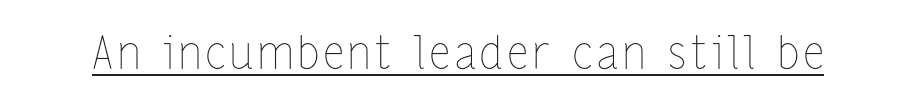
This is roman type, the default non-slanted kind. Here the designer chose a conventional face with non-uniform glyph widths. Summary of weight: not heavy and not bold. The specimen includes a rule beneath the text block's lines.
